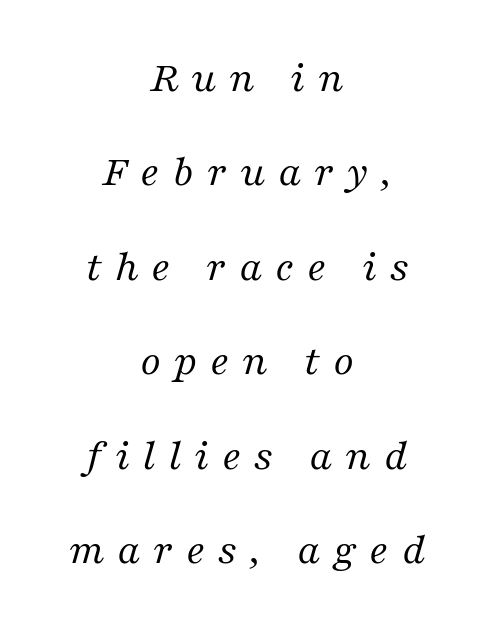
{"serif": "yes", "italic": "yes", "lean": "right", "slant_degrees": 16, "bold": "no", "weight": "regular", "width": "normal", "stroke_contrast": "medium", "x_height": "medium", "monospaced": "no", "underline": "no", "align": "center", "line_spacing": "loose", "line_spacing_ratio": 2.1, "letter_spacing": "wide", "letter_spacing_em": 0.28, "glyph_px": 45}
